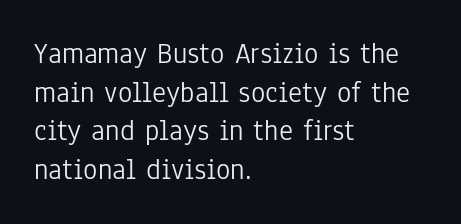
The image shows 30 px light, condensed sans-serif type, upright; set left-aligned, normal line spacing (1.29x), normal letter spacing, not underlined; low stroke contrast and a medium x-height.
